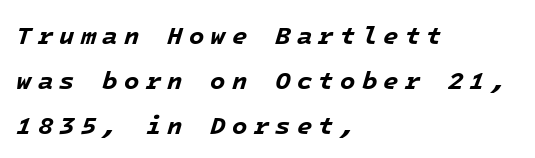
{"italic": "yes", "lean": "right", "slant_degrees": 16, "bold": "yes", "underline": "no", "align": "left", "line_spacing_ratio": 1.8, "letter_spacing": "wide", "letter_spacing_em": 0.25, "glyph_px": 25}
